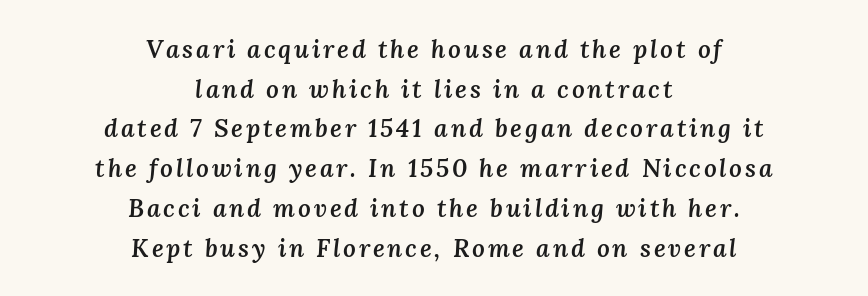
Vertically, the passage feels balanced, rows spaced as you'd expect. Does the weight exceed regular? Yes, but only to semibold. If you drew a line through each stem, it would be angled. Descenders hang freely into open space.
